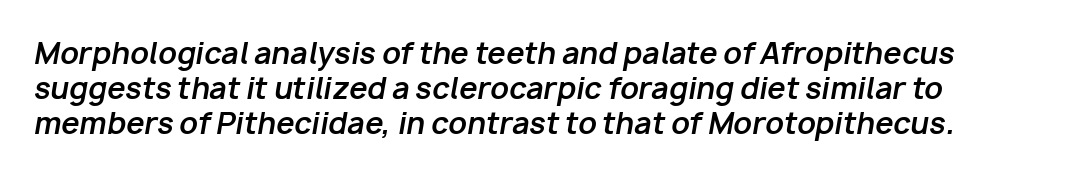
Style check: oblique. The face used here is proportionally spaced, like ordinary book or web type. There is no visible air inserted between adjacent glyphs. A dark, heavy texture on the line: the type is bold. The baseline area is clear.
